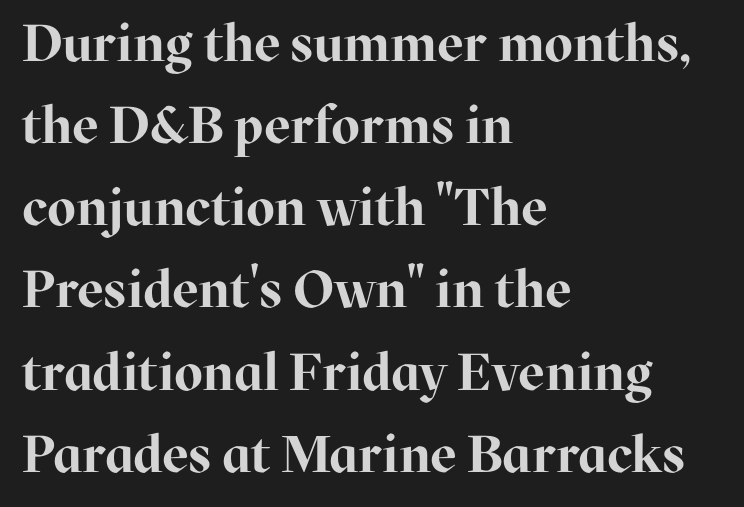
{"serif": "yes", "italic": "no", "bold": "yes", "weight": "bold", "width": "normal", "stroke_contrast": "high", "x_height": "medium", "monospaced": "no", "underline": "no", "align": "left", "line_spacing": "normal", "line_spacing_ratio": 1.58, "letter_spacing": "normal", "letter_spacing_em": 0.0, "glyph_px": 52}
